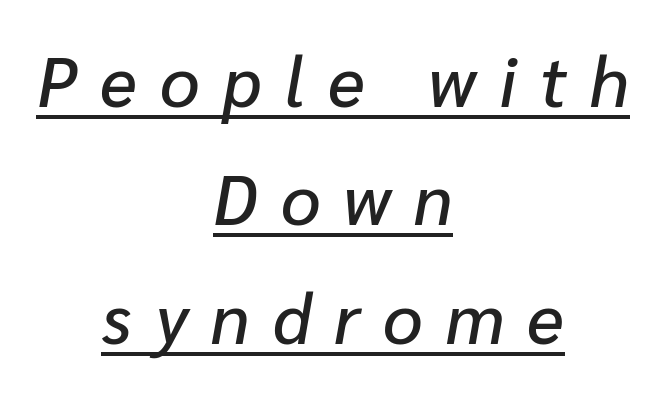
{"italic": "yes", "lean": "right", "slant_degrees": 10, "width": "normal", "stroke_contrast": "low", "x_height": "medium", "monospaced": "no", "underline": "yes", "align": "center", "line_spacing": "normal", "line_spacing_ratio": 1.69, "letter_spacing": "wide", "letter_spacing_em": 0.33, "glyph_px": 70}
